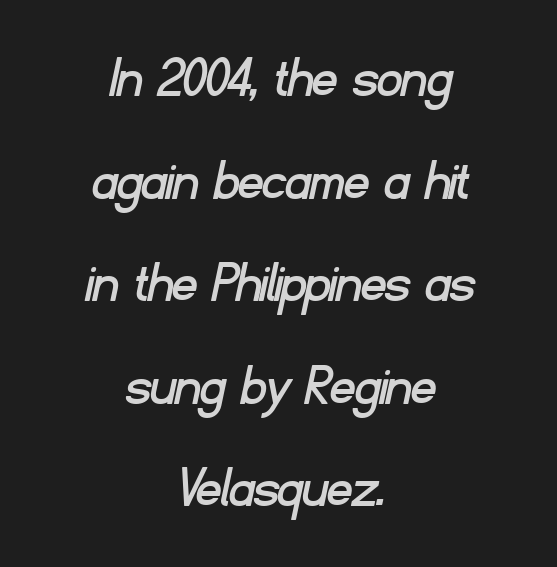
The image shows 60 px sans-serif type; set centered, line spacing 1.71x, normal letter spacing, not underlined; low stroke contrast and a small x-height.
